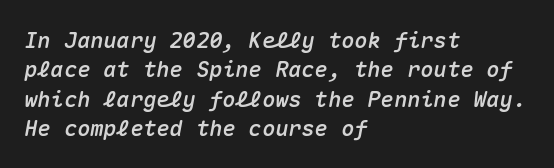
{"italic": "yes", "lean": "right", "slant_degrees": 10, "underline": "no", "align": "left", "line_spacing": "normal", "line_spacing_ratio": 1.33, "letter_spacing": "normal", "letter_spacing_em": 0.0, "glyph_px": 22}
